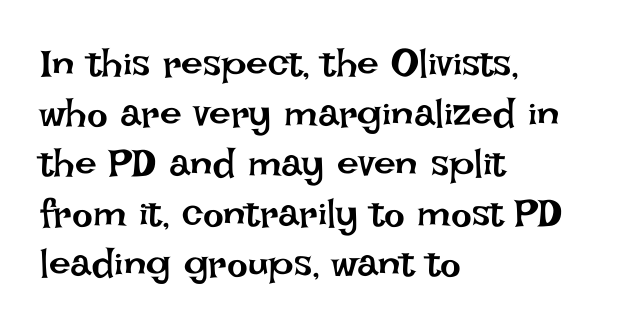
Q: Is the text bold? A: No.
Q: Is the text italic (slanted)? A: No, it is upright.
Q: Is the text underlined? A: No.
Q: How is the paragraph aligned? A: Left-aligned.
Q: Is the spacing between letters normal or unusually wide? A: Normal.
Q: Is the spacing between lines tight, normal or loose? A: Normal.
Q: Width (condensed, normal, or wide)? A: Normal.
Q: Stroke contrast? A: Low.
Q: x-height? A: Large.
Q: Monospaced? A: No.
